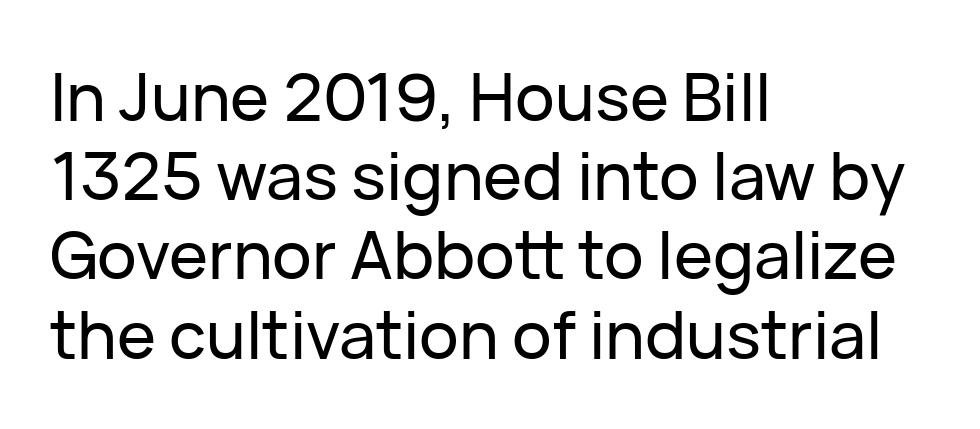
The image shows 66 px sans-serif type, upright; set left-aligned, line spacing 1.2x, normal letter spacing, not underlined; low stroke contrast and a medium x-height.
